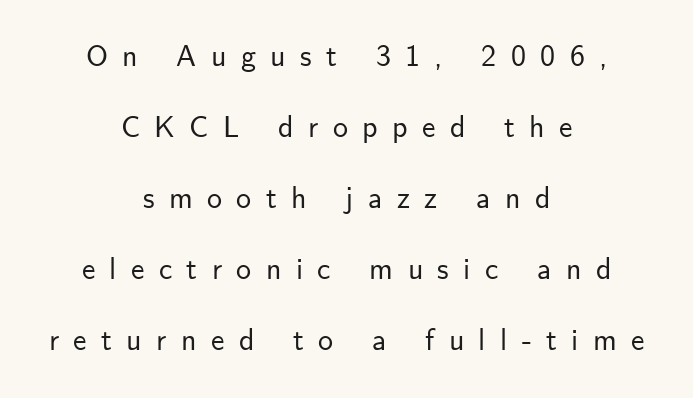
Nobody drew a line under any word here. Notice the wide empty band between every row — that's loose leading. Nope, no serifs anywhere on these letters. The passage is arranged like a title page — every line centered.
